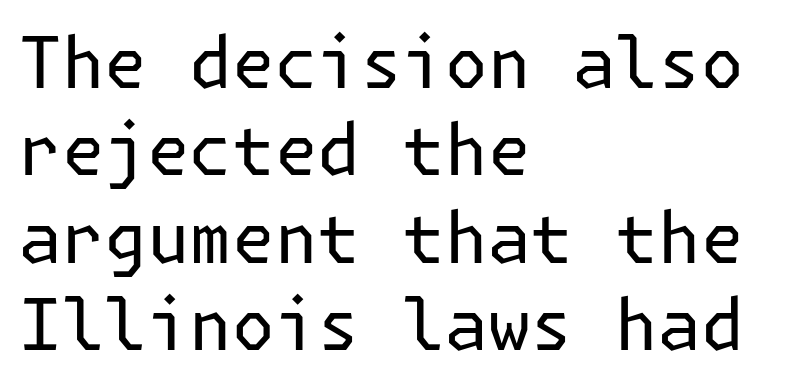
Q: Is the text bold? A: No.
Q: Is the text italic (slanted)? A: No, it is upright.
Q: Is the typeface a serif or a sans-serif typeface? A: Sans-serif.
Q: Is the text underlined? A: No.
Q: How is the paragraph aligned? A: Left-aligned.
Q: Is the spacing between letters normal or unusually wide? A: Normal.
Q: Width (condensed, normal, or wide)? A: Normal.
Q: Stroke contrast? A: Low.
Q: x-height? A: Medium.
